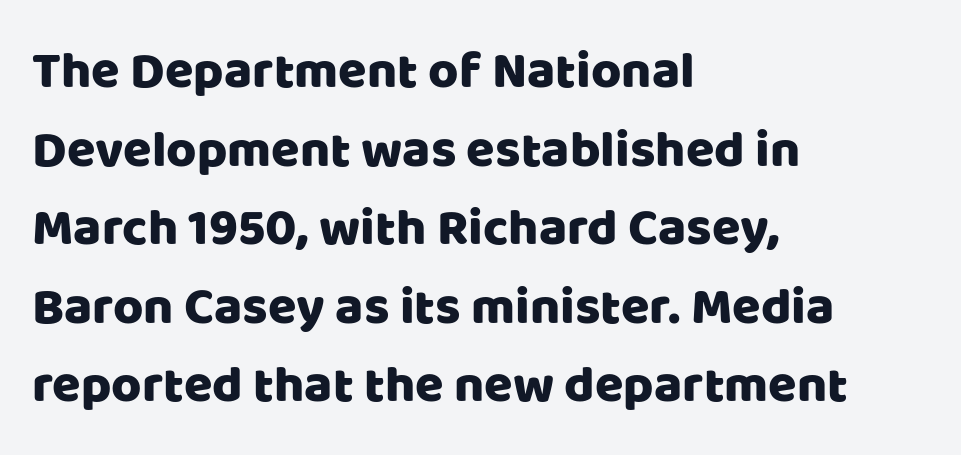
This is roman type, the default non-slanted kind. The letters carry no serifs — their stems end cleanly without finishing strokes. The face used here is proportionally spaced, like ordinary book or web type. If you measured baseline to baseline, you'd find a middling distance.
